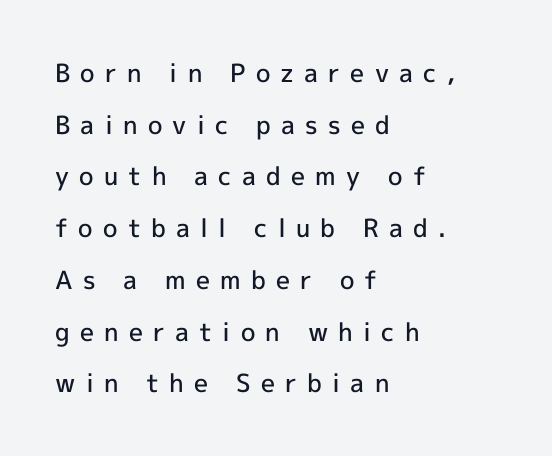
Q: Is the text bold? A: Semi-bold.
Q: Is the text italic (slanted)? A: No, it is upright.
Q: Is the text underlined? A: No.
Q: How is the paragraph aligned? A: Left-aligned.
Q: Is the spacing between letters normal or unusually wide? A: Unusually wide.
Q: Is the spacing between lines tight, normal or loose? A: Loose.
